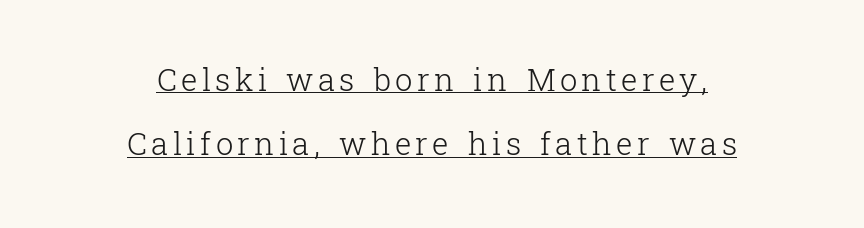
Q: Is the text bold? A: No.
Q: Is the text italic (slanted)? A: No, it is upright.
Q: Is the typeface a serif or a sans-serif typeface? A: Serif.
Q: Is the text underlined? A: Yes.
Q: How is the paragraph aligned? A: Centered.
Q: Is the spacing between lines tight, normal or loose? A: Loose.
Q: Width (condensed, normal, or wide)? A: Normal.
Q: Stroke contrast? A: Low.
Q: x-height? A: Medium.
Q: Monospaced? A: No.
